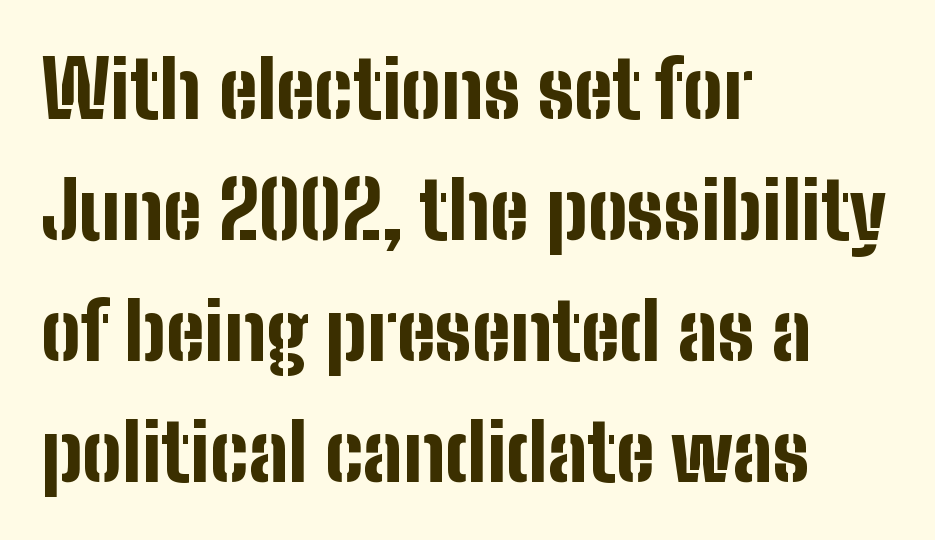
Q: Is the text bold? A: Yes.
Q: Is the text italic (slanted)? A: No, it is upright.
Q: Is the typeface a serif or a sans-serif typeface? A: Sans-serif.
Q: Is the text underlined? A: No.
Q: How is the paragraph aligned? A: Left-aligned.
Q: Is the spacing between letters normal or unusually wide? A: Normal.
Q: Is the spacing between lines tight, normal or loose? A: Normal.
Q: Width (condensed, normal, or wide)? A: Condensed.
Q: Stroke contrast? A: Low.
Q: x-height? A: Medium.
Q: Monospaced? A: No.
